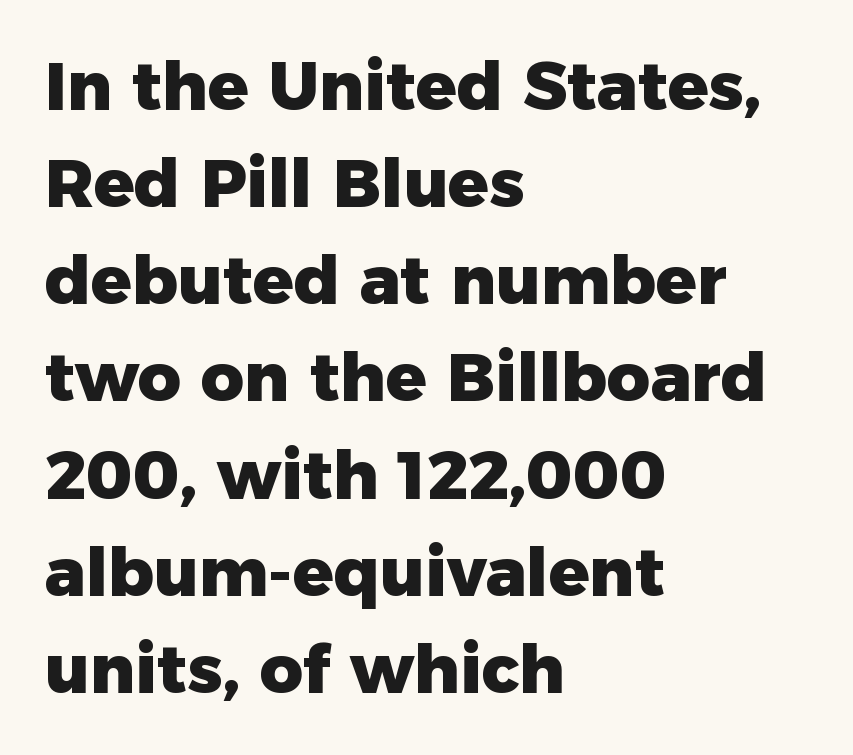
{"serif": "no", "italic": "no", "bold": "yes", "weight": "heavy", "width": "normal", "stroke_contrast": "low", "x_height": "medium", "monospaced": "no", "underline": "no", "align": "left", "line_spacing": "normal", "line_spacing_ratio": 1.45, "letter_spacing": "normal", "letter_spacing_em": 0.0, "glyph_px": 67}
